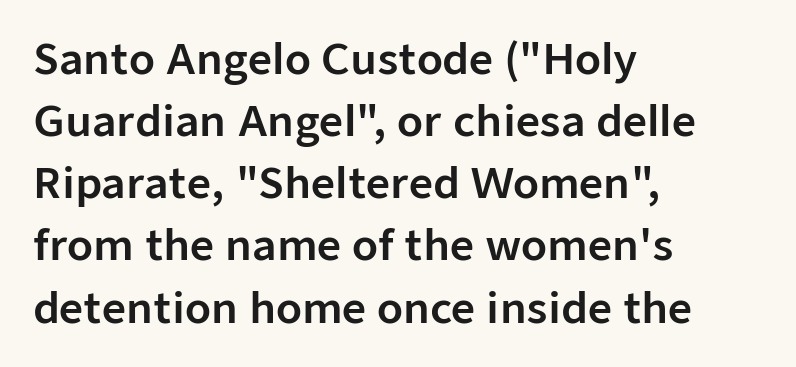
Q: Is the text italic (slanted)? A: No, it is upright.
Q: Is the typeface a serif or a sans-serif typeface? A: Sans-serif.
Q: Is the text underlined? A: No.
Q: How is the paragraph aligned? A: Left-aligned.
Q: Is the spacing between letters normal or unusually wide? A: Normal.
Q: Is the spacing between lines tight, normal or loose? A: Normal.
Q: Width (condensed, normal, or wide)? A: Normal.
Q: Stroke contrast? A: Low.
Q: x-height? A: Medium.
Q: Monospaced? A: No.
